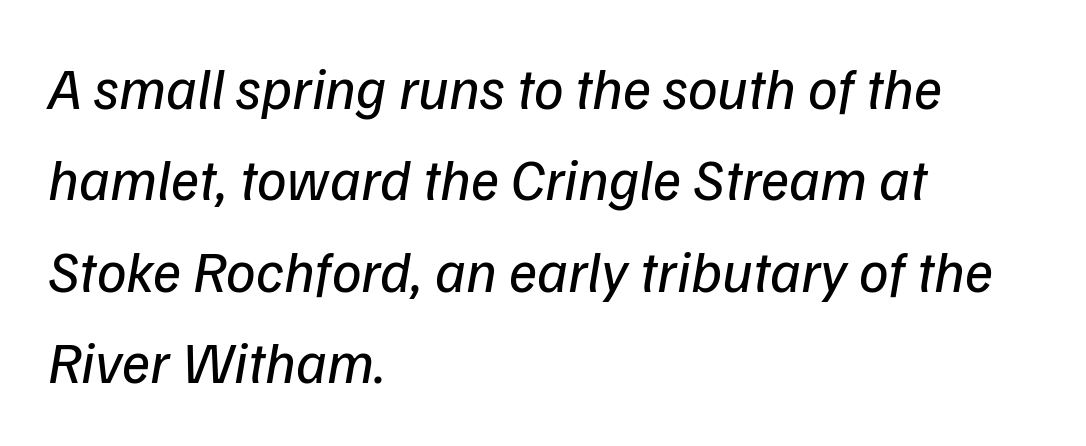
The image shows 59 px regular-weight sans-serif type; set left-aligned, normal line spacing (1.55x), normal letter spacing, not underlined; low stroke contrast and a medium x-height.
